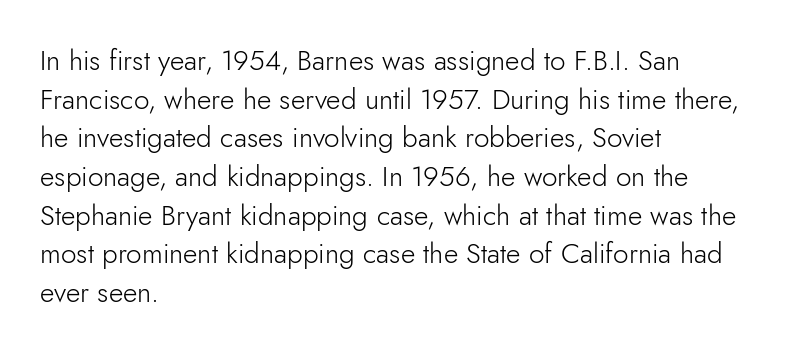
{"serif": "no", "italic": "no", "bold": "no", "weight": "light", "width": "normal", "stroke_contrast": "low", "x_height": "small", "monospaced": "no", "underline": "no", "align": "left", "line_spacing": "normal", "line_spacing_ratio": 1.38, "letter_spacing": "normal", "letter_spacing_em": 0.0, "glyph_px": 28}
